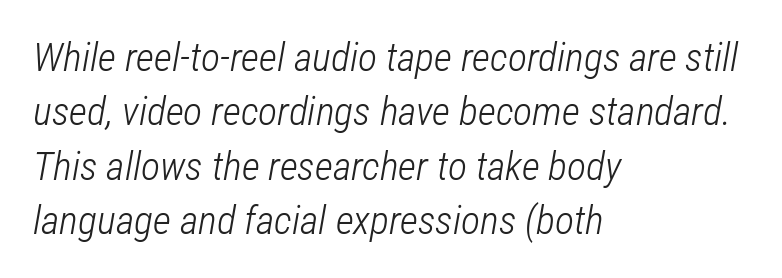
Note the varied advance widths — an 'i' is clearly narrower than an 'm'. Does extra space separate the letters? No, they use regular spacing. This is oblique type, the kind used for emphasis or titles. A normal amount of white space separates one row of letters from the next. The passage is arranged the way most books set body copy — flush left. Has an underline been added? It has not.
